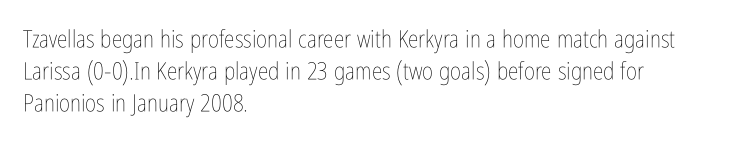
Q: Is the text bold? A: No.
Q: Is the text italic (slanted)? A: No, it is upright.
Q: Is the text underlined? A: No.
Q: How is the paragraph aligned? A: Left-aligned.
Q: Is the spacing between letters normal or unusually wide? A: Normal.
Q: Is the spacing between lines tight, normal or loose? A: Normal.
